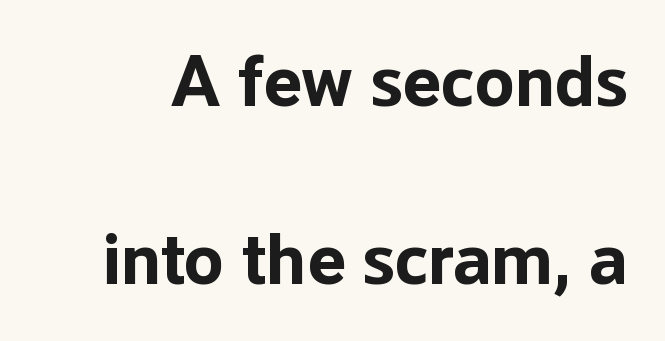
A typesetter would label this face a sans. The words here are not underlined. Is there any slant? The stems are plumb. The sample has been set heavy, in full bold. The horizontal fit of the characters is conventional and even. The passage shown is typed in a proportional face where columns would drift.
